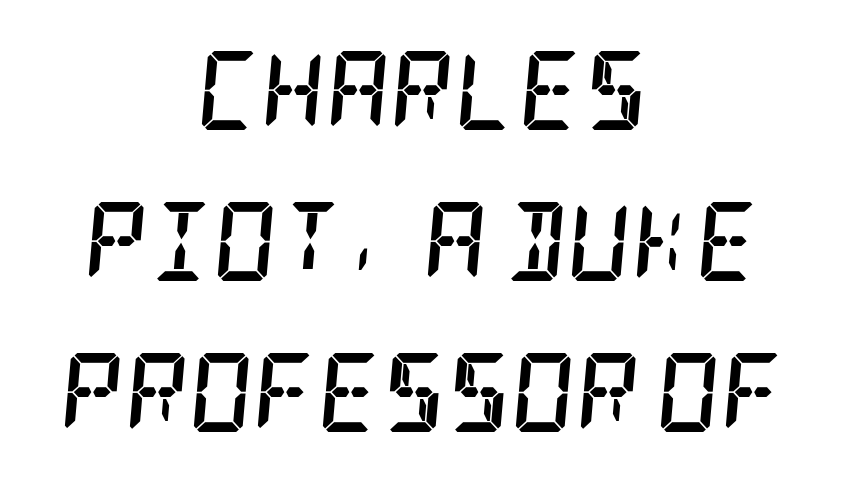
The image shows 79 px semibold, condensed serif type, italic (leaning right); set centered, loose line spacing (1.91x), normal letter spacing, not underlined; low stroke contrast and a large x-height.
